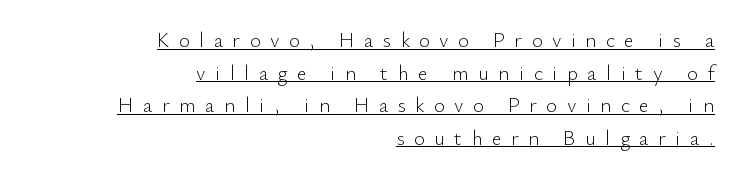
This sample keeps an unexceptional amount of space between lines. Decoration check: the copy is underlined. Unlike italic type, these characters show no tilt at all. The compositor pushed each line to the right boundary.
